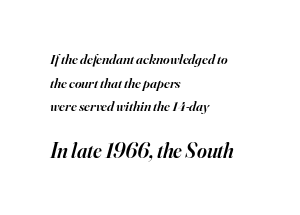
The image shows 21 px text type, italic (leaning right); set left-aligned, normal line spacing (1.68x), normal letter spacing, not underlined; the second (bottom) block is 1.5x larger.
